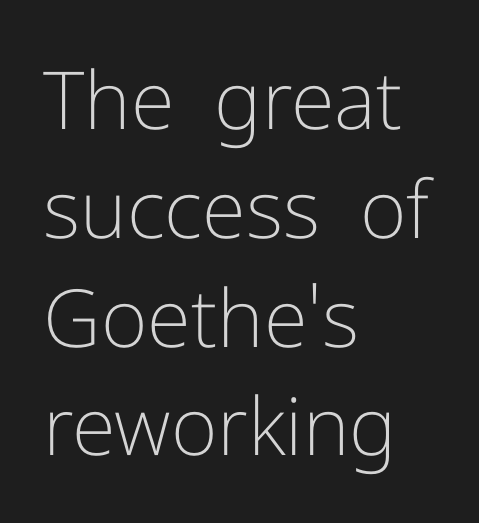
Type without underlining. Whoever set this chose a conventional vertical rhythm. Vertical strokes here are truly vertical. Heft: none added — not bold. You can tell from the bare stems that sans-serif type was used. Here the glyphs are tracked normally, forming tight word shapes.
